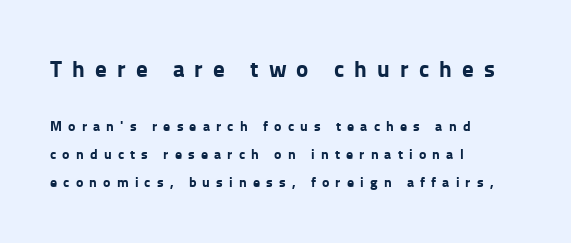
Q: Is the text bold? A: Yes.
Q: Is the text italic (slanted)? A: No, it is upright.
Q: Is the text underlined? A: No.
Q: How is the paragraph aligned? A: Left-aligned.
Q: Is the spacing between letters normal or unusually wide? A: Unusually wide.
Q: Is the spacing between lines tight, normal or loose? A: Loose.
Q: Which block of text is set in a larger size, the first (top) or the second (bottom)? A: The first (top) one.
